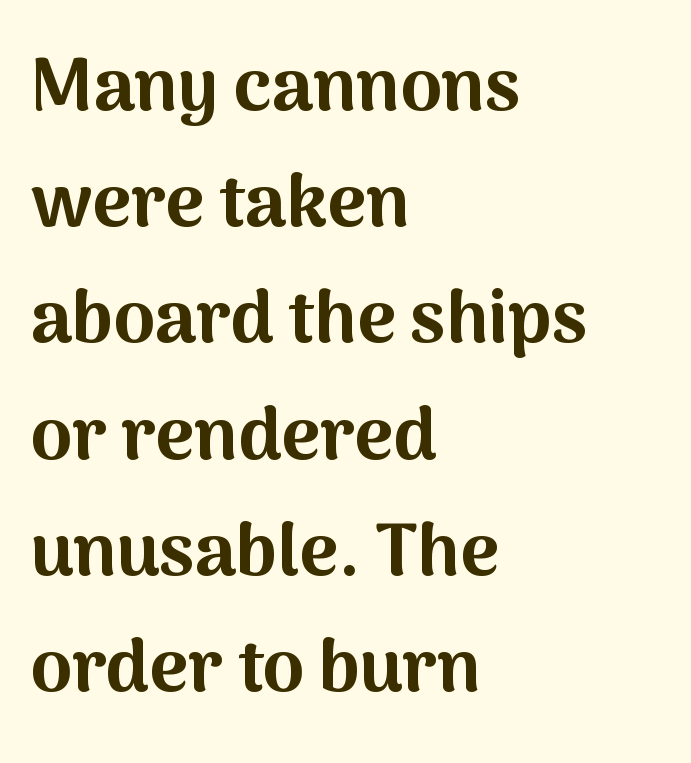
The image shows 74 px bold sans-serif type, upright; set left-aligned, normal line spacing (1.57x), normal letter spacing, not underlined; medium stroke contrast and a medium x-height.
